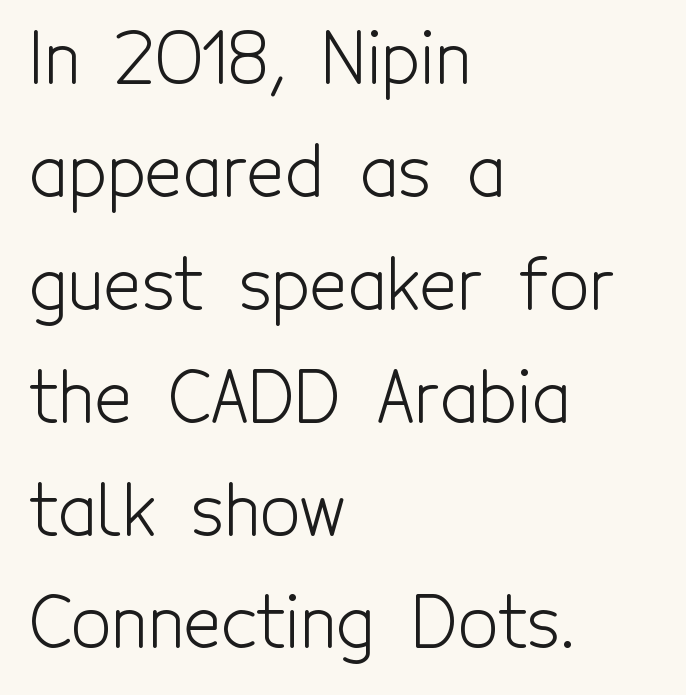
{"serif": "no", "italic": "no", "bold": "no", "weight": "light", "width": "condensed", "x_height": "medium", "monospaced": "no", "underline": "no", "align": "left", "line_spacing": "normal", "line_spacing_ratio": 1.59, "letter_spacing": "normal", "letter_spacing_em": 0.0, "glyph_px": 71}
